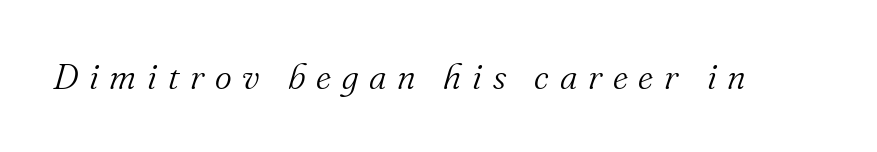
The image shows 36 px light serif type, italic (leaning right); set unusually wide letter spacing (+0.3 em), not underlined; medium stroke contrast and a small x-height.
